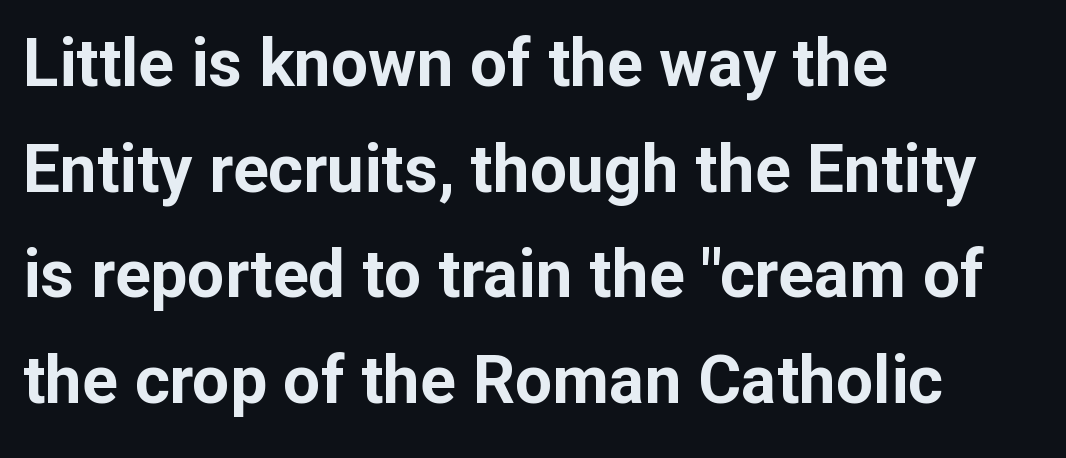
Q: Is the text bold? A: Yes.
Q: Is the text italic (slanted)? A: No, it is upright.
Q: Is the typeface a serif or a sans-serif typeface? A: Sans-serif.
Q: Is the text underlined? A: No.
Q: How is the paragraph aligned? A: Left-aligned.
Q: Is the spacing between letters normal or unusually wide? A: Normal.
Q: Is the spacing between lines tight, normal or loose? A: Normal.
Q: Width (condensed, normal, or wide)? A: Normal.
Q: Stroke contrast? A: Low.
Q: x-height? A: Medium.
Q: Monospaced? A: No.
